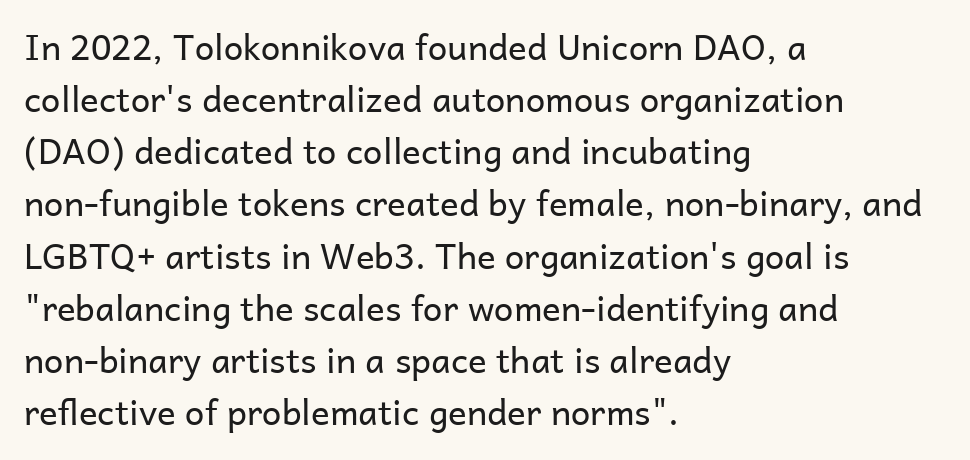
Q: Is the text bold? A: No.
Q: Is the text italic (slanted)? A: No, it is upright.
Q: Is the typeface a serif or a sans-serif typeface? A: Sans-serif.
Q: Is the text underlined? A: No.
Q: How is the paragraph aligned? A: Left-aligned.
Q: Is the spacing between letters normal or unusually wide? A: Normal.
Q: Is the spacing between lines tight, normal or loose? A: Normal.
Q: Width (condensed, normal, or wide)? A: Normal.
Q: Stroke contrast? A: Low.
Q: x-height? A: Medium.
Q: Monospaced? A: No.
